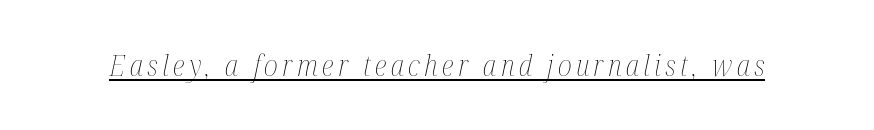
Do the characters align in a grid? No, the font is proportional. No letter is thick-stroked: the sample isn't bold. An italicized treatment has been applied to the whole sample. This sample carries an underscore along the baseline area.
